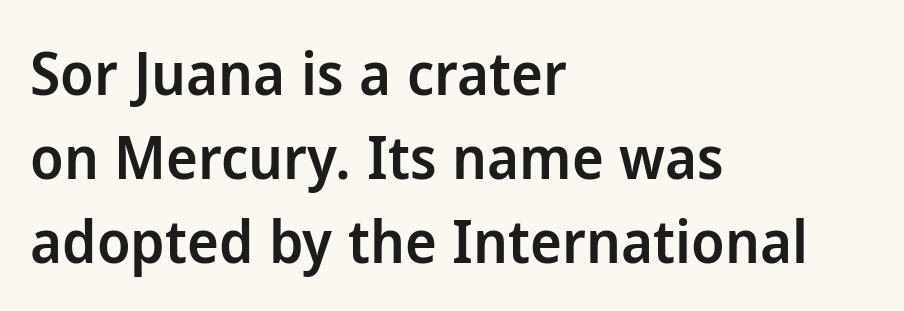
Q: Is the text bold? A: Semi-bold.
Q: Is the text italic (slanted)? A: No, it is upright.
Q: Is the typeface a serif or a sans-serif typeface? A: Sans-serif.
Q: Is the text underlined? A: No.
Q: How is the paragraph aligned? A: Left-aligned.
Q: Is the spacing between letters normal or unusually wide? A: Normal.
Q: Is the spacing between lines tight, normal or loose? A: Normal.
Q: Width (condensed, normal, or wide)? A: Normal.
Q: Stroke contrast? A: Low.
Q: x-height? A: Medium.
Q: Monospaced? A: No.
